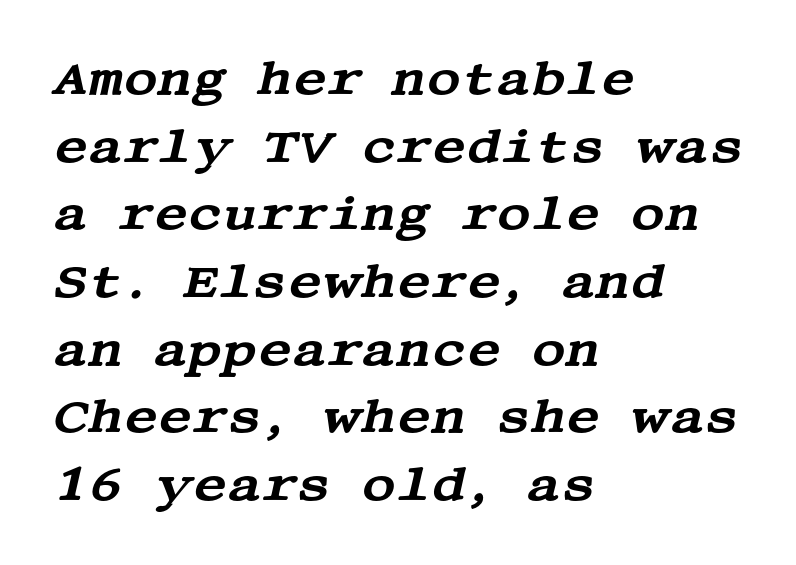
Q: Is the text italic (slanted)? A: Yes, it leans right by about 13 degrees.
Q: Is the typeface a serif or a sans-serif typeface? A: Serif.
Q: Is the text underlined? A: No.
Q: How is the paragraph aligned? A: Left-aligned.
Q: Is the spacing between letters normal or unusually wide? A: Normal.
Q: Is the spacing between lines tight, normal or loose? A: Normal.
Q: Width (condensed, normal, or wide)? A: Wide.
Q: Stroke contrast? A: Medium.
Q: x-height? A: Large.
